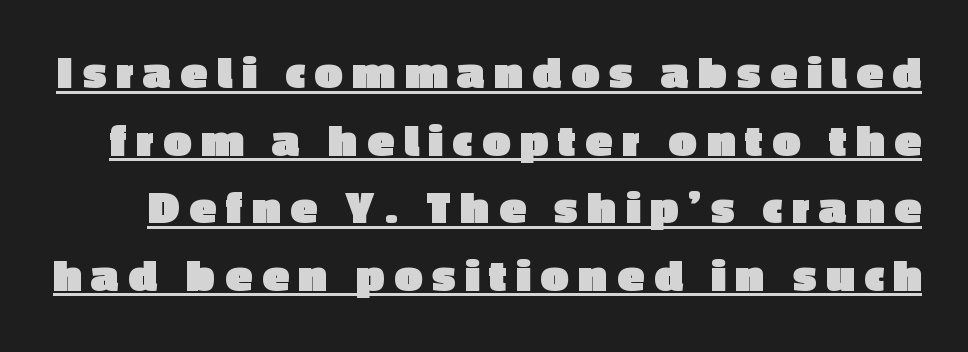
A normal amount of white space separates one row of letters from the next. Heft: maximum for text — a bold. The glyphs in this specimen are sans serif. Underline: present. Rendered with straight, roman letterforms. The horizontal fit of the characters is loose and conspicuously gappy.
